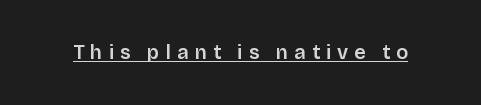
{"italic": "no", "underline": "yes", "letter_spacing": "wide", "letter_spacing_em": 0.3, "glyph_px": 20}
